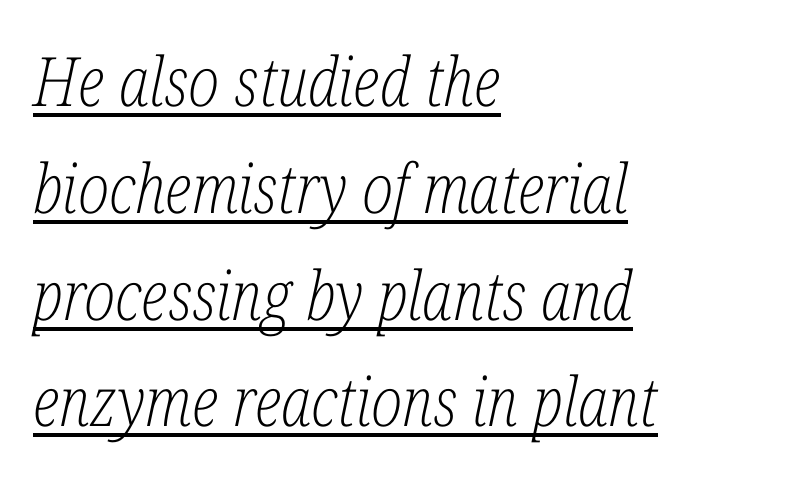
{"serif": "yes", "italic": "yes", "lean": "right", "slant_degrees": 12, "bold": "no", "weight": "light", "width": "condensed", "stroke_contrast": "low", "x_height": "medium", "monospaced": "no", "underline": "yes", "align": "left", "line_spacing": "normal", "line_spacing_ratio": 1.57, "letter_spacing": "normal", "letter_spacing_em": 0.0, "glyph_px": 68}
